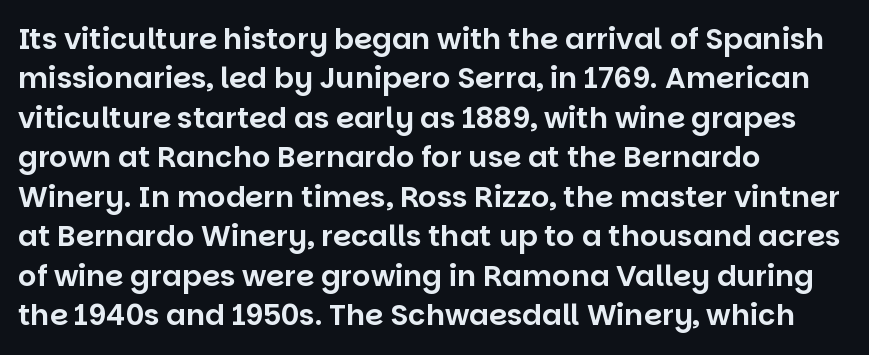
A typesetter would call this proportional, since set widths differ per character. Each letter's strokes conclude bluntly, with no projecting serifs. The passage shown stacks its lines at a standard gap. Is there any slant? The stems are plumb. Words appear dense and cohesive because spacing is normal. Casual observation: everything's shoved over to the left.
